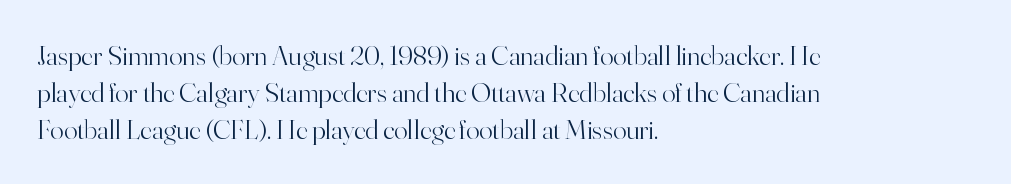
Q: Is the text bold? A: No.
Q: Is the text italic (slanted)? A: No, it is upright.
Q: Is the typeface a serif or a sans-serif typeface? A: Serif.
Q: Is the text underlined? A: No.
Q: How is the paragraph aligned? A: Left-aligned.
Q: Is the spacing between letters normal or unusually wide? A: Normal.
Q: Is the spacing between lines tight, normal or loose? A: Normal.
Q: Width (condensed, normal, or wide)? A: Normal.
Q: Stroke contrast? A: High.
Q: x-height? A: Small.
Q: Monospaced? A: No.
